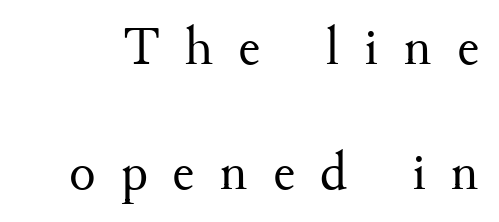
The face looks like a standard text weight, possibly lighter. Small tapered or slab feet sit at the stroke ends, so this counts as serif. Italic? Not at all — the glyphs are vertical. Words float on clear page, feet unadorned.
